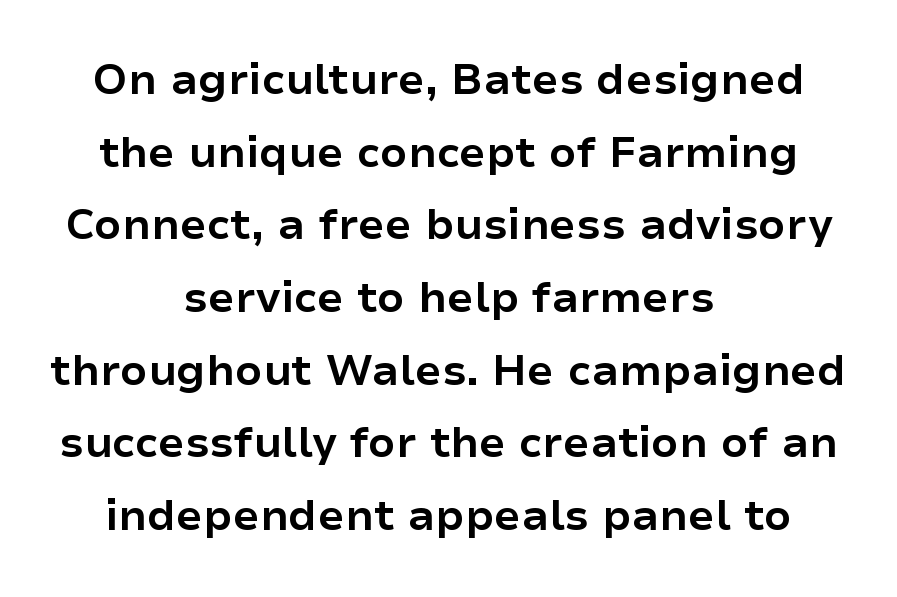
The image shows 43 px bold sans-serif type, upright; set centered, normal line spacing (1.69x), normal letter spacing, not underlined; low stroke contrast and a medium x-height.
